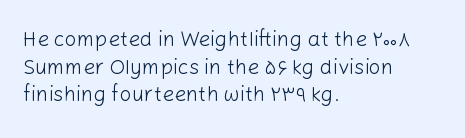
Teacher's note: observe the even left margin — that is flush-left alignment. The line texture is even and compact thanks to regular tracking. The lettering stays uniformly vertical, giving the passage a roman look. The baseline area is clear.
